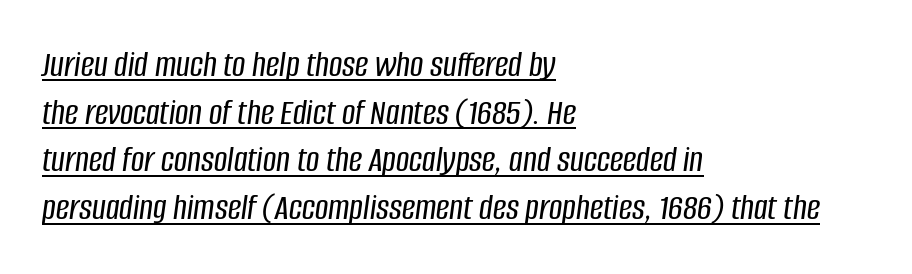
Q: Is the text italic (slanted)? A: Yes, it leans right by about 8 degrees.
Q: Is the text underlined? A: Yes.
Q: How is the paragraph aligned? A: Left-aligned.
Q: Is the spacing between letters normal or unusually wide? A: Normal.
Q: Is the spacing between lines tight, normal or loose? A: Normal.
Q: Width (condensed, normal, or wide)? A: Condensed.
Q: Stroke contrast? A: Low.
Q: x-height? A: Large.
Q: Monospaced? A: No.
